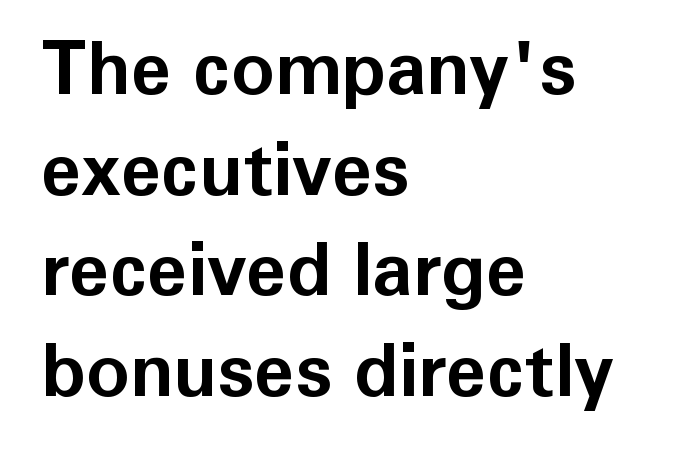
The image shows 73 px bold sans-serif type, upright; set left-aligned, normal line spacing (1.38x), normal letter spacing, not underlined; low stroke contrast and a medium x-height.
